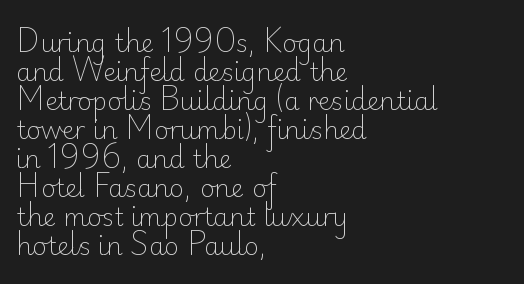
Q: Is the text bold? A: No.
Q: Is the text italic (slanted)? A: No, it is upright.
Q: Is the text underlined? A: No.
Q: How is the paragraph aligned? A: Left-aligned.
Q: Is the spacing between letters normal or unusually wide? A: Normal.
